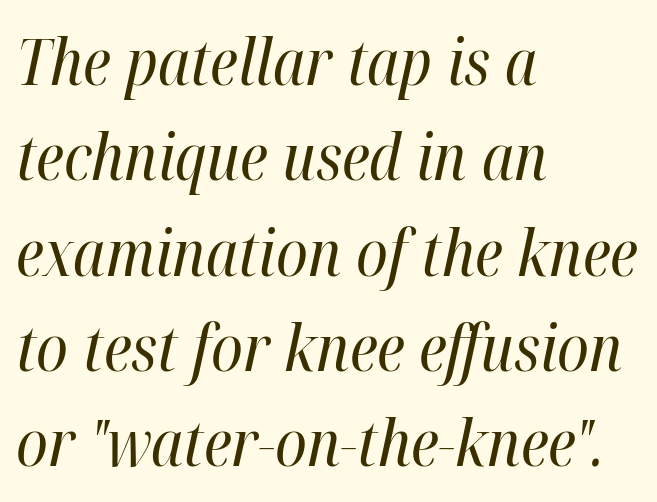
Q: Is the text bold? A: No.
Q: Is the text italic (slanted)? A: Yes, it leans right by about 12 degrees.
Q: Is the text underlined? A: No.
Q: How is the paragraph aligned? A: Left-aligned.
Q: Is the spacing between letters normal or unusually wide? A: Normal.
Q: Is the spacing between lines tight, normal or loose? A: Normal.
Q: Width (condensed, normal, or wide)? A: Condensed.
Q: Stroke contrast? A: High.
Q: x-height? A: Medium.
Q: Monospaced? A: No.
